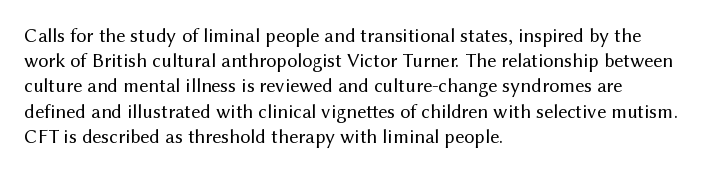
{"italic": "no", "bold": "no", "underline": "no", "align": "left", "line_spacing": "normal", "line_spacing_ratio": 1.26, "letter_spacing": "normal", "letter_spacing_em": 0.0, "glyph_px": 20}
